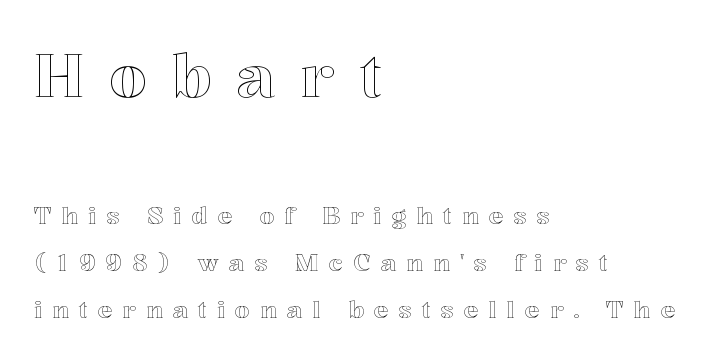
Proportional: the letters do not fall into vertical columns. A roman cut, with each character standing at attention. The compositor pushed each line to the left boundary. Quick note: underline off. Note: larger setting up top, smaller setting below.
